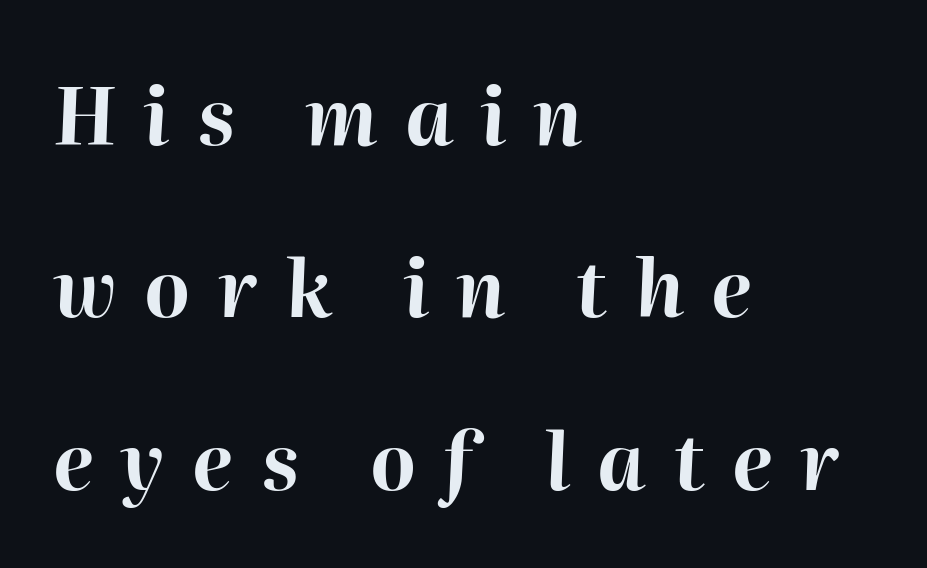
The image shows 78 px bold type, italic (leaning right); set left-aligned, loose line spacing (2.21x), unusually wide letter spacing (+0.35 em), not underlined; high stroke contrast and a medium x-height.
